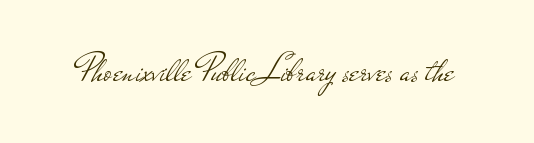
Type without underlining. The passage shown is not bold in any degree. Honestly, the letter spacing is just normal — you wouldn't notice it. The rendering uses natural spacing where letterforms have individual widths.
